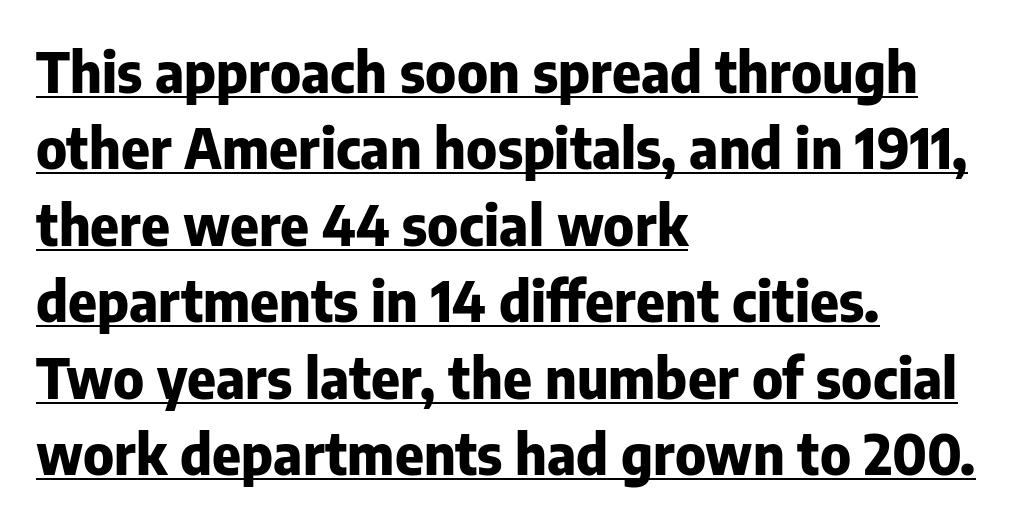
The image shows 55 px heavy sans-serif type, upright; set left-aligned, normal line spacing (1.39x), normal letter spacing, underlined; low stroke contrast and a medium x-height.
